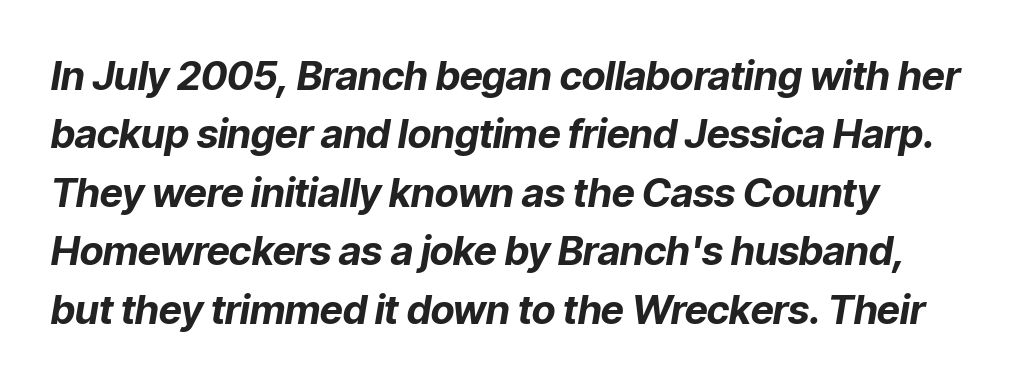
The image shows 40 px bold type, italic (leaning right); set normal line spacing (1.46x), normal letter spacing, not underlined; low stroke contrast and a medium x-height.
